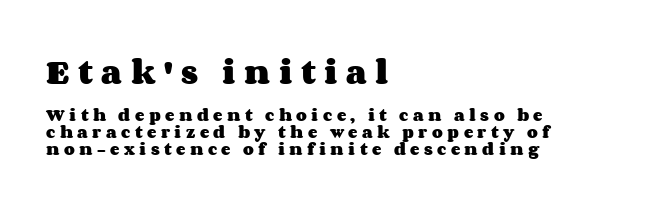
{"italic": "no", "bold": "yes", "underline": "no", "align": "left", "line_spacing_ratio": 1.23, "letter_spacing": "wide", "letter_spacing_em": 0.32, "larger_block": "first", "size_ratio": 1.93, "glyph_px": 27}
